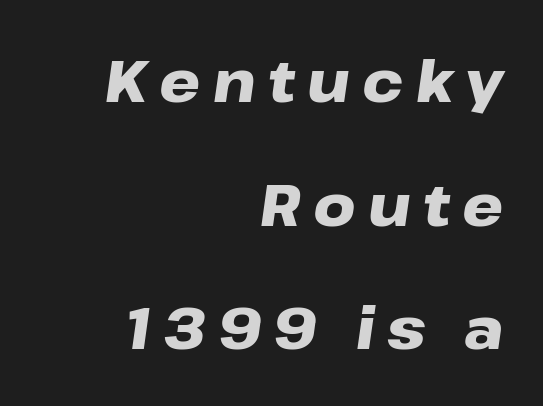
{"italic": "yes", "lean": "right", "slant_degrees": 8, "bold": "yes", "weight": "heavy", "width": "wide", "stroke_contrast": "low", "x_height": "medium", "monospaced": "no", "underline": "no", "align": "right", "line_spacing": "loose", "line_spacing_ratio": 2.13, "letter_spacing": "wide", "letter_spacing_em": 0.21, "glyph_px": 58}
